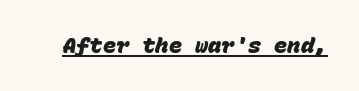
{"bold": "yes", "underline": "yes", "letter_spacing": "normal", "letter_spacing_em": 0.0, "glyph_px": 22}
